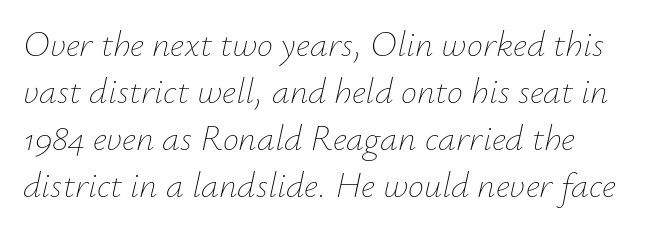
The image shows 36 px thin type, italic (leaning right); set left-aligned, normal line spacing (1.31x), normal letter spacing, not underlined; low stroke contrast and a small x-height.
